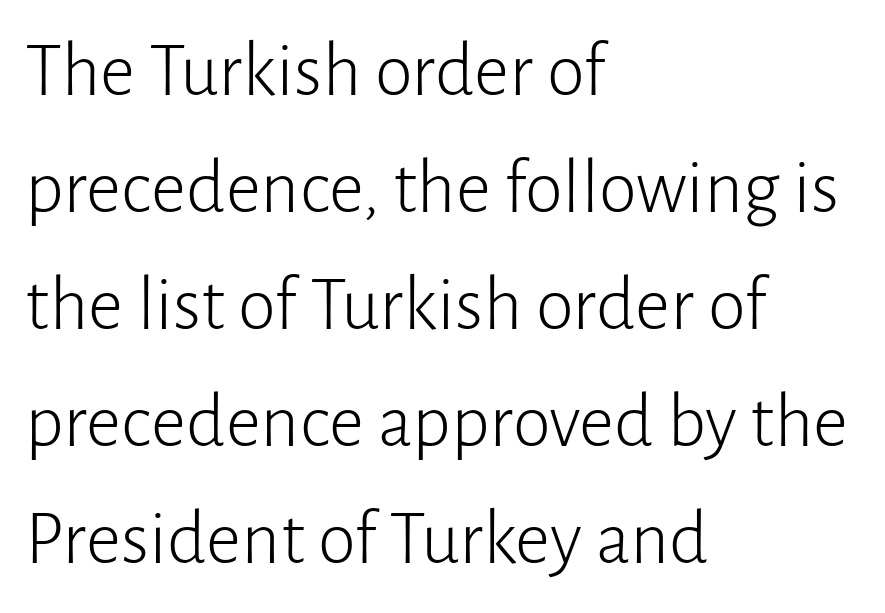
Is there any slant? The stems are plumb. Weight class: somewhere from thin through regular. These lines are rendered in a variable-pitch font. The tracking reads as untouched default to a designer's eye. The paragraph has a hard left edge and a soft right edge.
